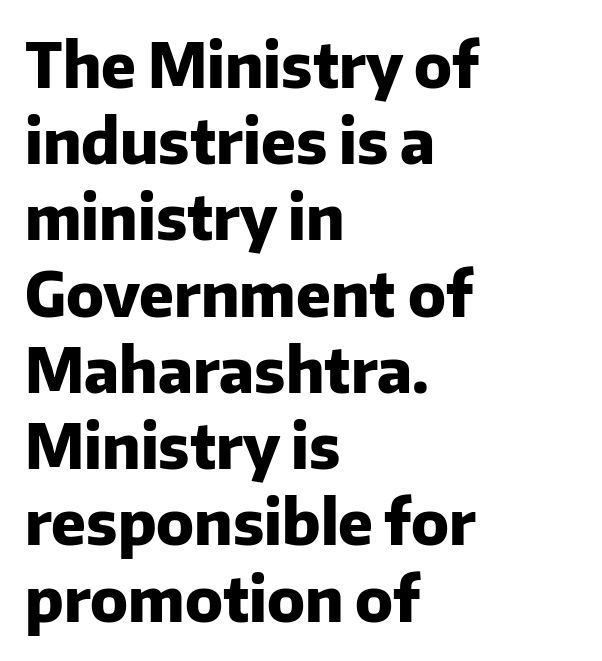
The image shows 61 px heavy sans-serif type, upright; set left-aligned, normal line spacing (1.25x), normal letter spacing, not underlined; low stroke contrast and a medium x-height.
